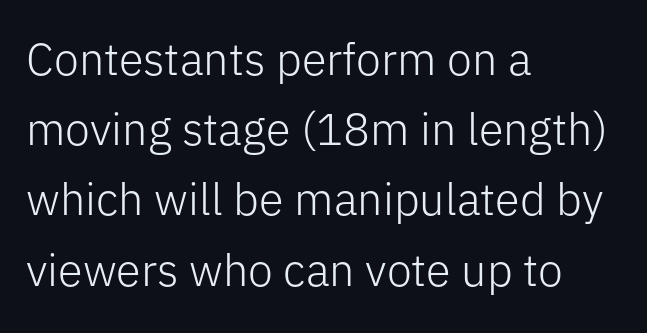
{"serif": "no", "italic": "no", "bold": "no", "weight": "light", "width": "normal", "stroke_contrast": "low", "x_height": "medium", "monospaced": "no", "underline": "no", "align": "left", "line_spacing": "normal", "line_spacing_ratio": 1.56, "letter_spacing": "normal", "letter_spacing_em": 0.0, "glyph_px": 45}
